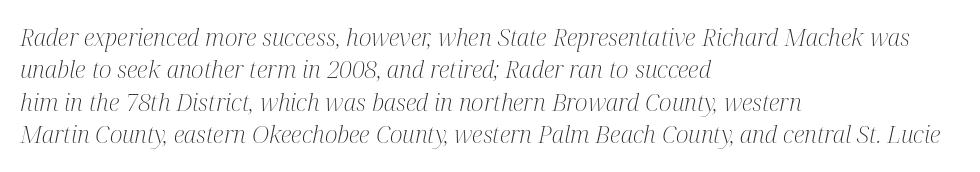
{"italic": "yes", "lean": "right", "slant_degrees": 12, "bold": "no", "underline": "no", "align": "left", "line_spacing": "normal", "line_spacing_ratio": 1.35, "letter_spacing": "normal", "letter_spacing_em": 0.0, "glyph_px": 24}
